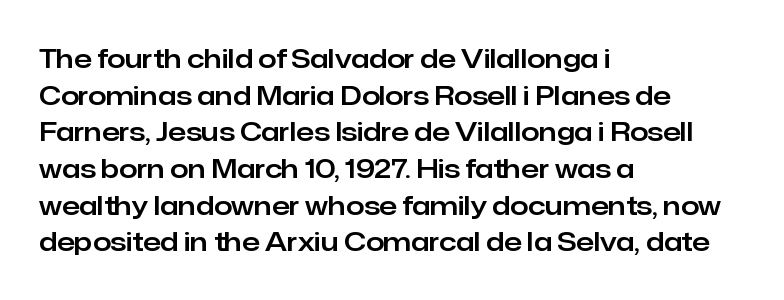
The image shows 26 px text type, upright; set left-aligned, normal line spacing (1.41x), normal letter spacing, not underlined.
